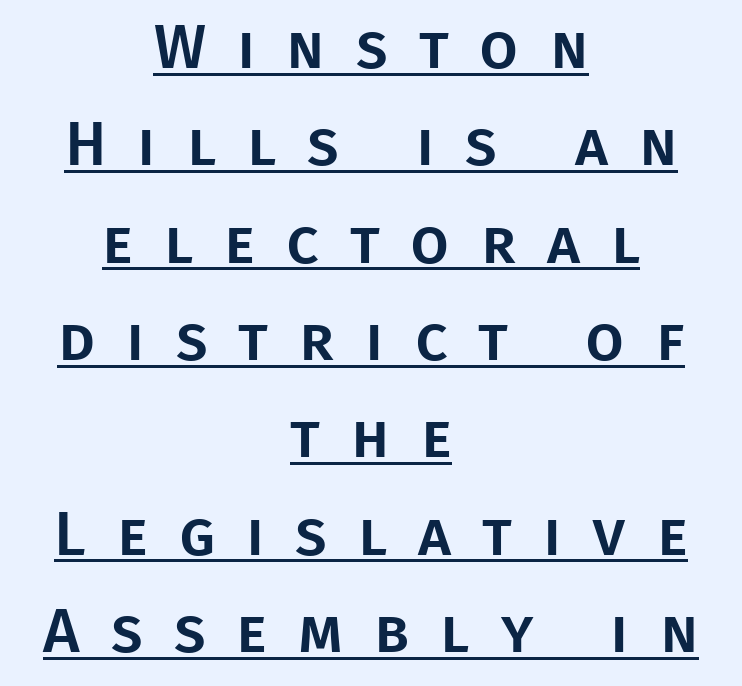
Q: Is the text italic (slanted)? A: No, it is upright.
Q: Is the typeface a serif or a sans-serif typeface? A: Sans-serif.
Q: Is the text underlined? A: Yes.
Q: How is the paragraph aligned? A: Centered.
Q: Is the spacing between letters normal or unusually wide? A: Unusually wide.
Q: Is the spacing between lines tight, normal or loose? A: Normal.
Q: Width (condensed, normal, or wide)? A: Normal.
Q: Stroke contrast? A: Low.
Q: x-height? A: Large.
Q: Monospaced? A: No.
